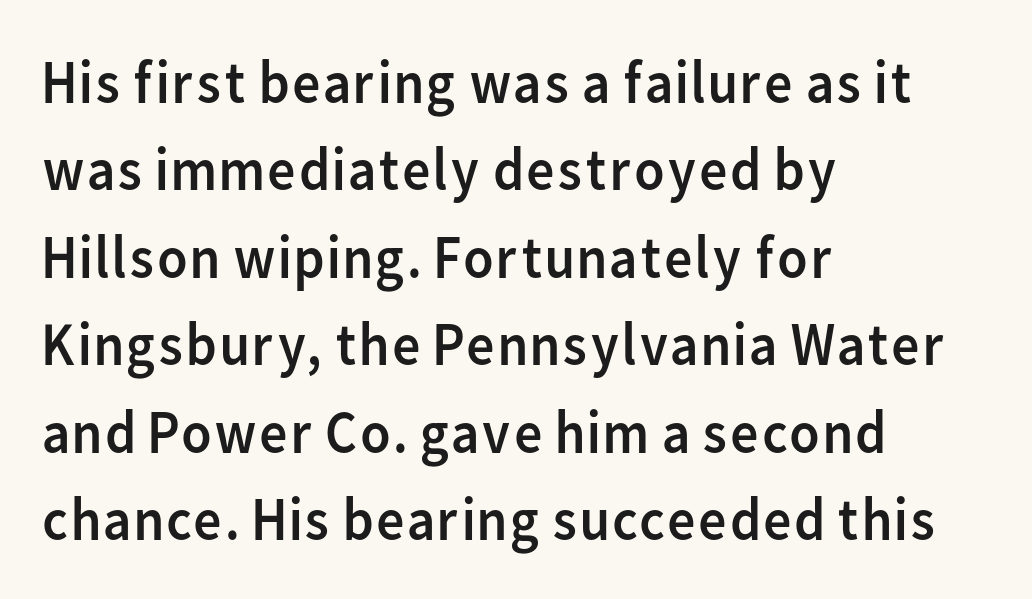
Descenders are the only things crossing below the line. What stands out about the letter spacing? Nothing — it is the standard amount. Rows of type keep a routine distance in the vertical direction. Visually the block forms a straight wall on the left and a jagged coastline on the right.
